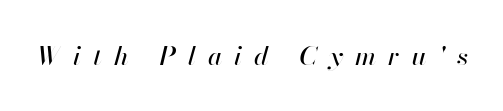
The image shows 26 px text type, italic (leaning right); set unusually wide letter spacing (+0.47 em), not underlined.
